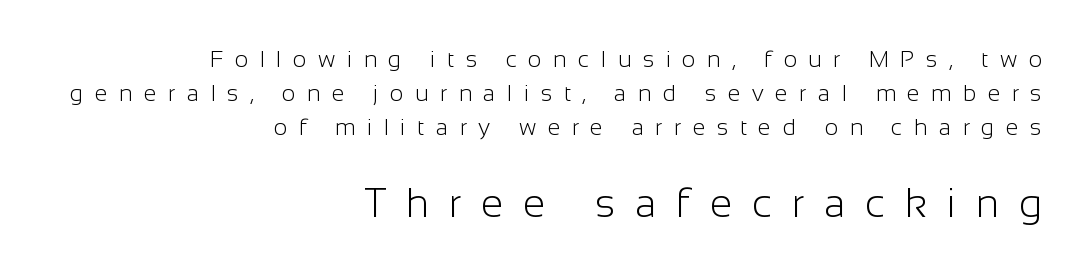
Q: Is the text bold? A: No.
Q: Is the text italic (slanted)? A: No, it is upright.
Q: Is the typeface a serif or a sans-serif typeface? A: Sans-serif.
Q: Is the text underlined? A: No.
Q: How is the paragraph aligned? A: Right-aligned.
Q: Is the spacing between letters normal or unusually wide? A: Unusually wide.
Q: Is the spacing between lines tight, normal or loose? A: Normal.
Q: Which block of text is set in a larger size, the first (top) or the second (bottom)? A: The second (bottom) one.
Q: Width (condensed, normal, or wide)? A: Normal.
Q: Stroke contrast? A: Low.
Q: x-height? A: Medium.
Q: Monospaced? A: No.
